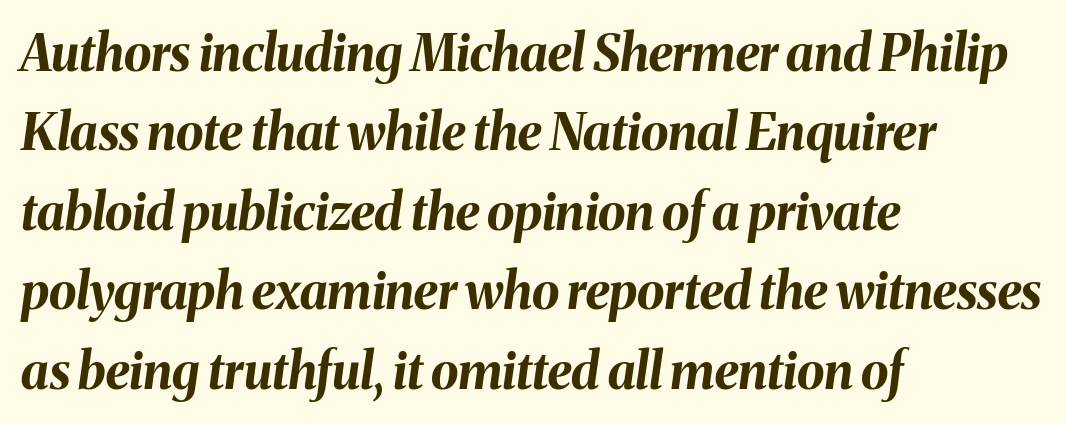
The image shows 50 px bold type, italic (leaning right); set left-aligned, normal line spacing (1.59x), normal letter spacing, not underlined; medium stroke contrast and a medium x-height.
